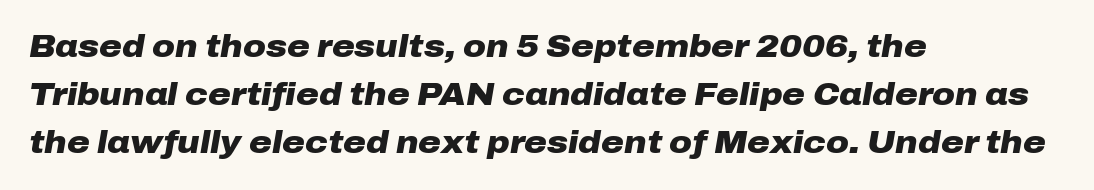
The image shows 31 px heavy, wide type, italic (leaning right); set left-aligned, normal line spacing (1.55x), normal letter spacing, not underlined; low stroke contrast and a medium x-height.
